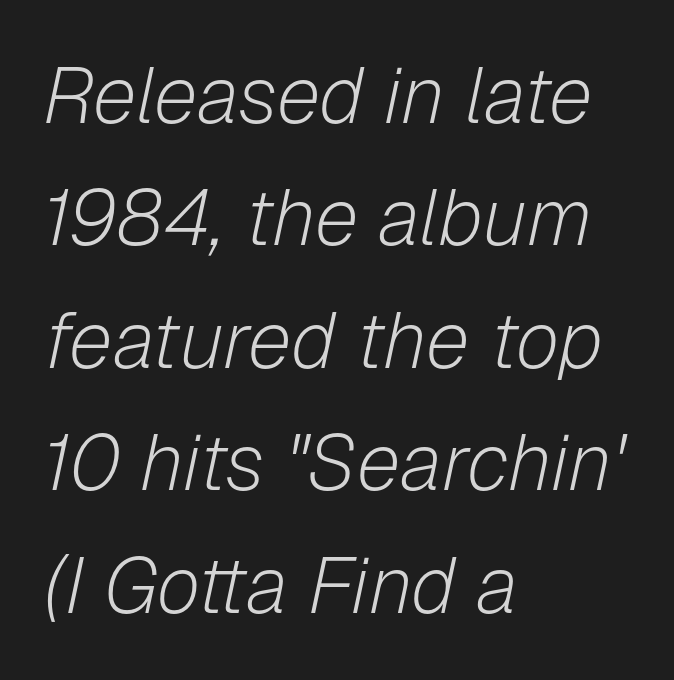
Q: Is the text bold? A: No.
Q: Is the text italic (slanted)? A: Yes, it leans right by about 12 degrees.
Q: Is the text underlined? A: No.
Q: How is the paragraph aligned? A: Left-aligned.
Q: Is the spacing between letters normal or unusually wide? A: Normal.
Q: Is the spacing between lines tight, normal or loose? A: Normal.
Q: Width (condensed, normal, or wide)? A: Normal.
Q: Stroke contrast? A: Low.
Q: x-height? A: Medium.
Q: Monospaced? A: No.
